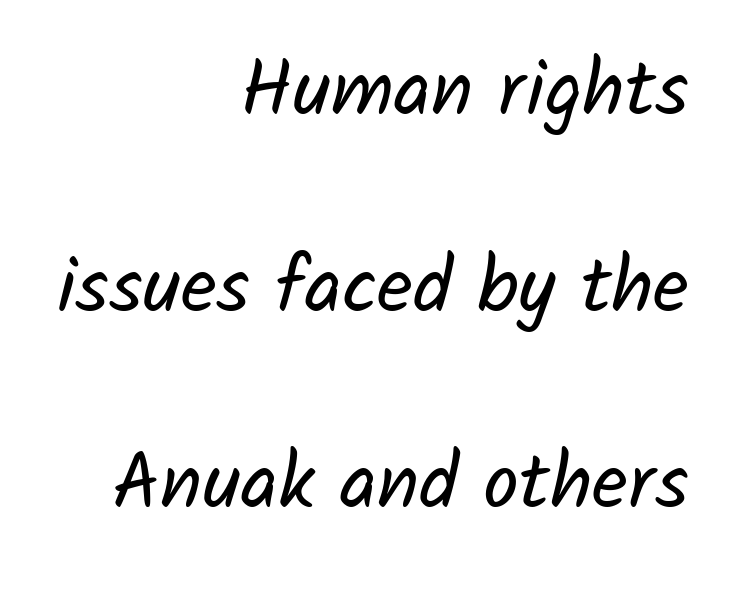
The image shows 79 px regular-weight sans-serif type; set right-aligned, loose line spacing (2.49x), normal letter spacing, not underlined; low stroke contrast and a medium x-height.
